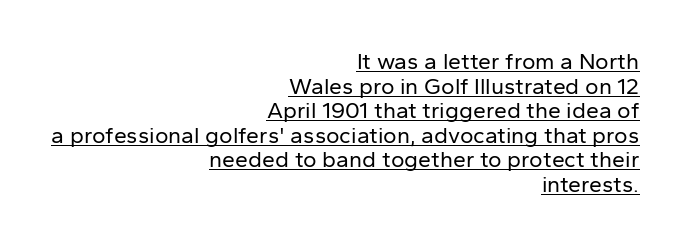
Q: Is the text bold? A: No.
Q: Is the text italic (slanted)? A: No, it is upright.
Q: Is the text underlined? A: Yes.
Q: How is the paragraph aligned? A: Right-aligned.
Q: Is the spacing between letters normal or unusually wide? A: Normal.
Q: Is the spacing between lines tight, normal or loose? A: Tight.
